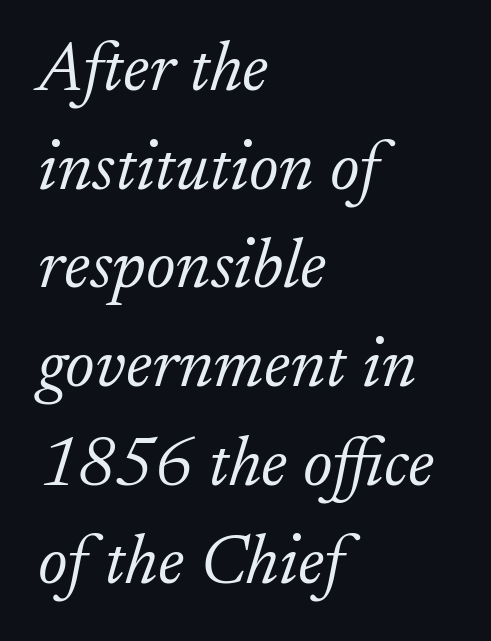
Q: Is the text bold? A: No.
Q: Is the text italic (slanted)? A: Yes, it leans right by about 17 degrees.
Q: Is the typeface a serif or a sans-serif typeface? A: Serif.
Q: Is the text underlined? A: No.
Q: How is the paragraph aligned? A: Left-aligned.
Q: Is the spacing between letters normal or unusually wide? A: Normal.
Q: Is the spacing between lines tight, normal or loose? A: Normal.
Q: Width (condensed, normal, or wide)? A: Normal.
Q: Stroke contrast? A: Low.
Q: x-height? A: Small.
Q: Monospaced? A: No.
